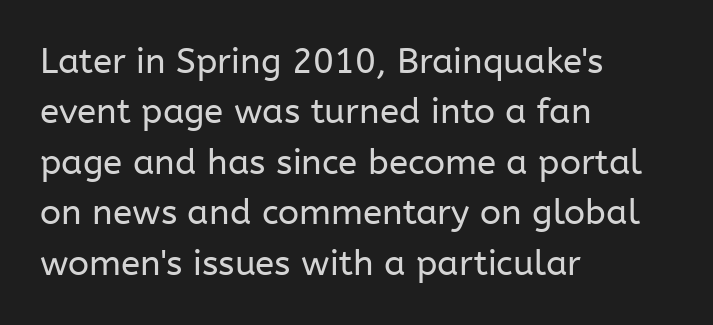
The image shows 35 px regular-weight sans-serif type, upright; set left-aligned, normal line spacing (1.44x), normal letter spacing, not underlined; low stroke contrast and a medium x-height.
